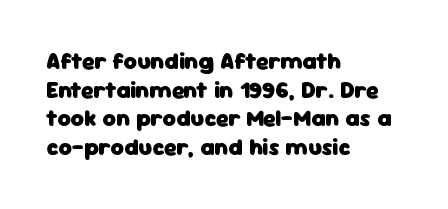
{"italic": "no", "bold": "yes", "underline": "no", "align": "left", "line_spacing": "normal", "line_spacing_ratio": 1.25, "letter_spacing": "normal", "letter_spacing_em": 0.0, "glyph_px": 23}
